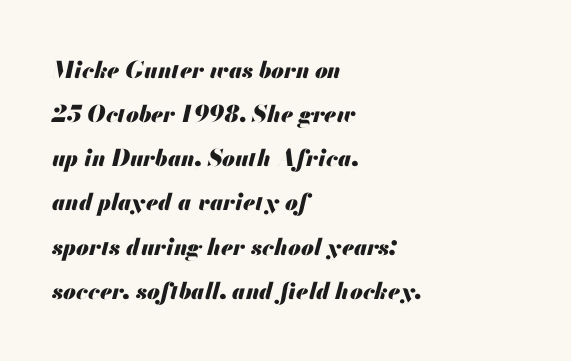
{"italic": "yes", "lean": "right", "slant_degrees": 13, "bold": "yes", "underline": "no", "align": "left", "line_spacing": "loose", "line_spacing_ratio": 1.92, "letter_spacing": "normal", "letter_spacing_em": 0.0, "glyph_px": 23}
